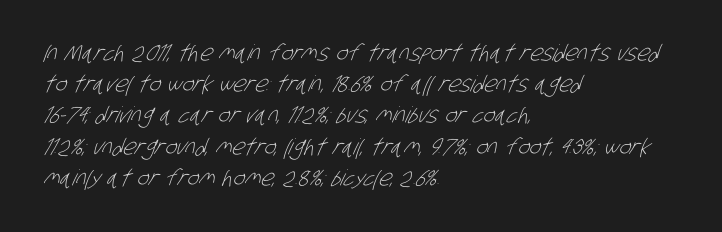
The image shows 22 px text type; set left-aligned, normal line spacing (1.42x), normal letter spacing, not underlined.
